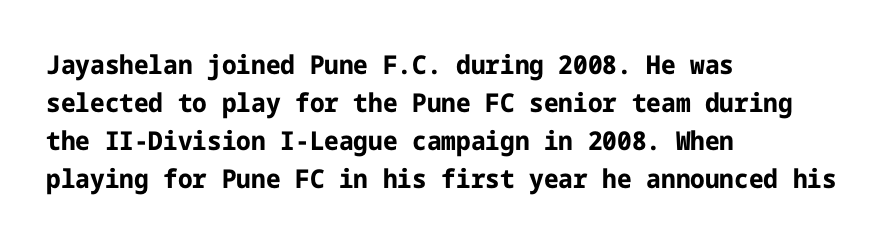
Q: Is the text bold? A: Yes.
Q: Is the text italic (slanted)? A: No, it is upright.
Q: Is the text underlined? A: No.
Q: How is the paragraph aligned? A: Left-aligned.
Q: Is the spacing between letters normal or unusually wide? A: Normal.
Q: Is the spacing between lines tight, normal or loose? A: Normal.
